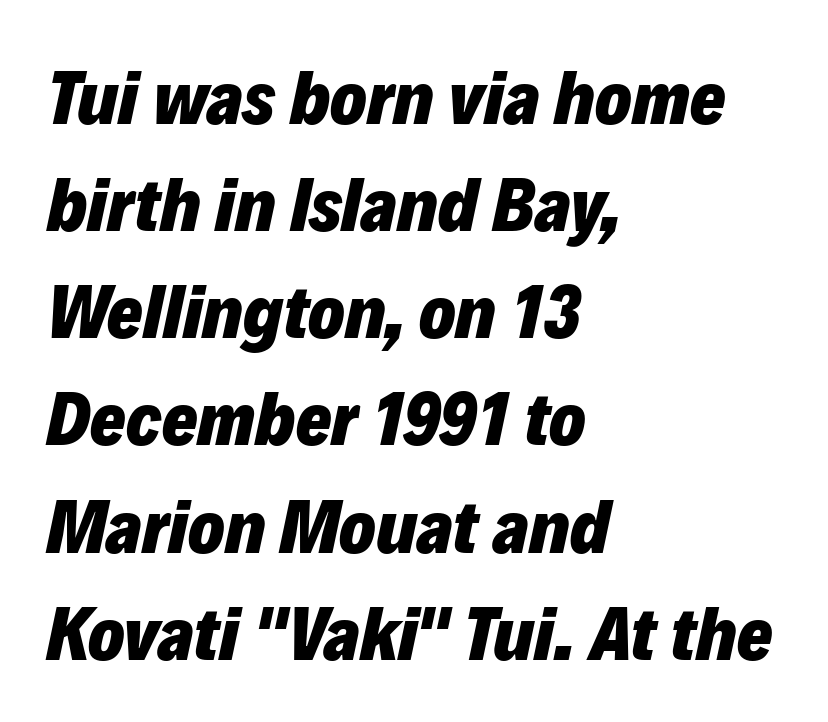
The image shows 76 px heavy type, italic (leaning right); set left-aligned, normal line spacing (1.41x), normal letter spacing, not underlined; low stroke contrast and a medium x-height.
